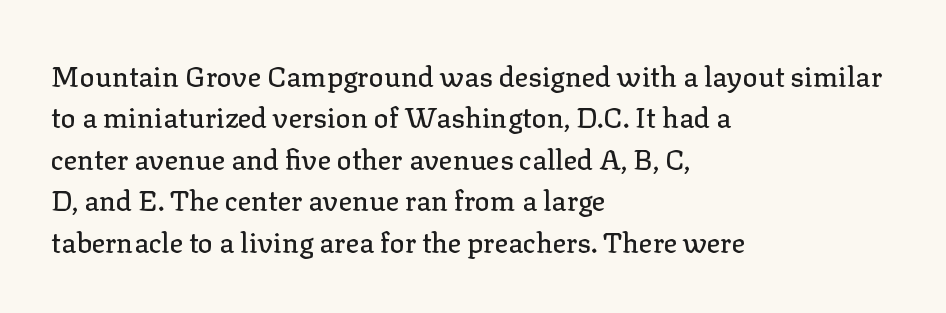
You can tell from the footed stems that serif type was used. These lines were composed using upright roman letters. This rendering leaves character spacing at its baseline value. These lines are set flush left with a ragged right edge. Underlining? Definitely not there. Is this a fixed-width face? No — the glyphs have proportional, varying widths.
